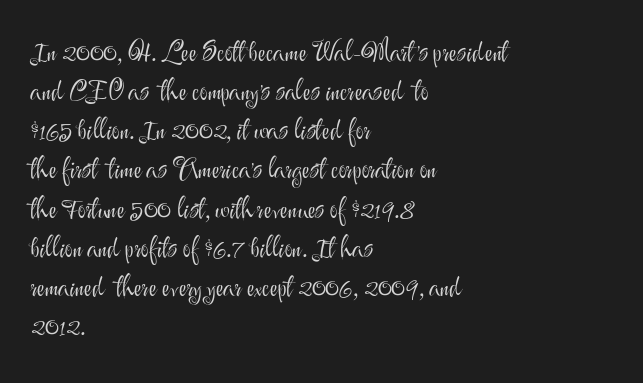
The image shows 27 px text type; set left-aligned, normal line spacing (1.45x), normal letter spacing, not underlined.
